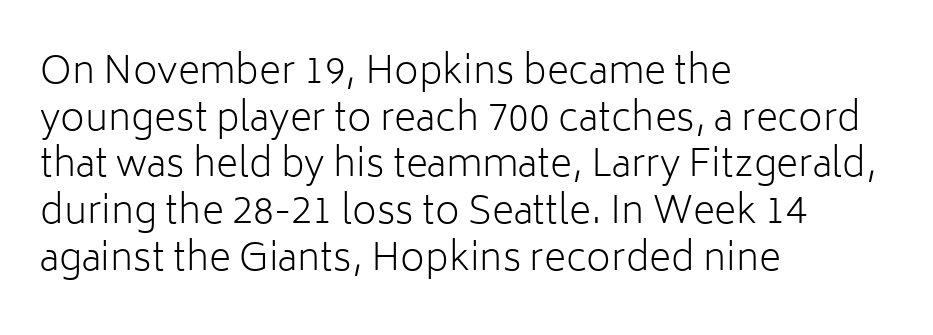
Q: Is the text bold? A: No.
Q: Is the text italic (slanted)? A: No, it is upright.
Q: Is the typeface a serif or a sans-serif typeface? A: Sans-serif.
Q: Is the text underlined? A: No.
Q: How is the paragraph aligned? A: Left-aligned.
Q: Is the spacing between letters normal or unusually wide? A: Normal.
Q: Width (condensed, normal, or wide)? A: Normal.
Q: Stroke contrast? A: Low.
Q: x-height? A: Medium.
Q: Monospaced? A: No.
